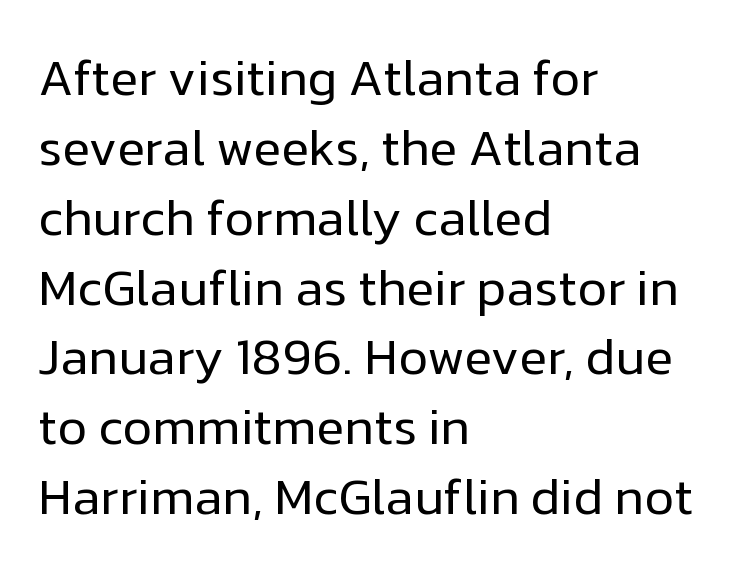
Compared with typical body copy, the letter spacing here is the same. Designer's note — italics off, roman on. Normally led — the rows are evenly, conventionally spaced. Horizontal alignment here is leftward, the default for most running prose. Is this a heavy cut? Hardly; it is regular or lighter.
